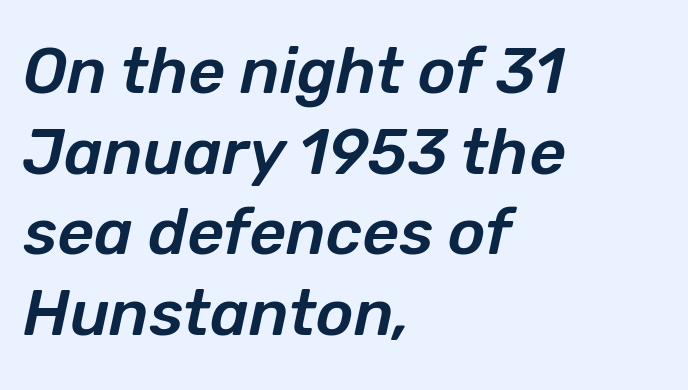
Q: Is the text italic (slanted)? A: Yes, it leans right by about 12 degrees.
Q: Is the text underlined? A: No.
Q: How is the paragraph aligned? A: Left-aligned.
Q: Is the spacing between letters normal or unusually wide? A: Normal.
Q: Is the spacing between lines tight, normal or loose? A: Normal.
Q: Width (condensed, normal, or wide)? A: Normal.
Q: Stroke contrast? A: Low.
Q: x-height? A: Medium.
Q: Monospaced? A: No.
